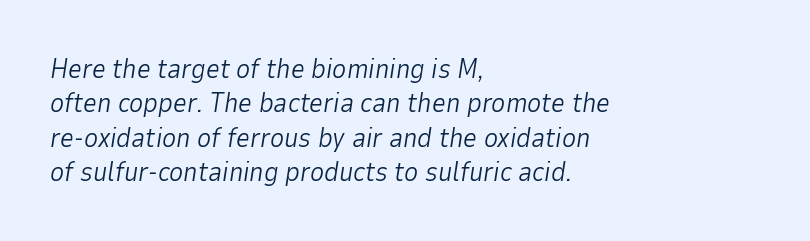
Q: Is the text bold? A: No.
Q: Is the text italic (slanted)? A: Yes, it leans right by about 9 degrees.
Q: Is the text underlined? A: No.
Q: How is the paragraph aligned? A: Left-aligned.
Q: Is the spacing between letters normal or unusually wide? A: Normal.
Q: Is the spacing between lines tight, normal or loose? A: Normal.
